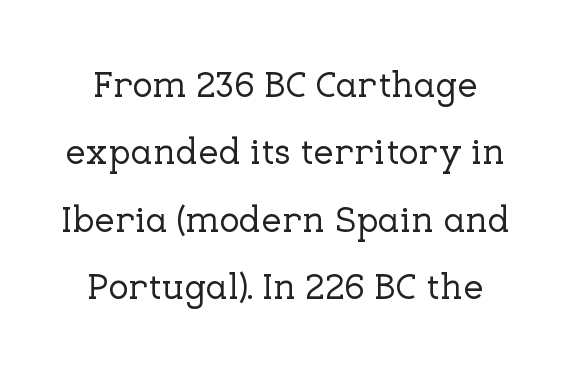
Q: Is the text italic (slanted)? A: No, it is upright.
Q: Is the typeface a serif or a sans-serif typeface? A: Serif.
Q: Is the text underlined? A: No.
Q: How is the paragraph aligned? A: Centered.
Q: Is the spacing between letters normal or unusually wide? A: Normal.
Q: Width (condensed, normal, or wide)? A: Normal.
Q: Stroke contrast? A: Low.
Q: x-height? A: Medium.
Q: Monospaced? A: No.
